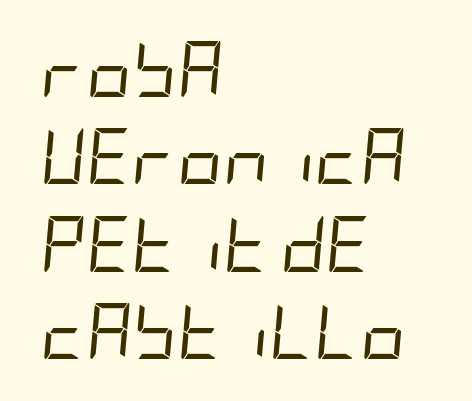
The image shows 56 px regular-weight, condensed type, italic (leaning right); set left-aligned, normal line spacing (1.56x), normal letter spacing, not underlined; low stroke contrast and a large x-height.
